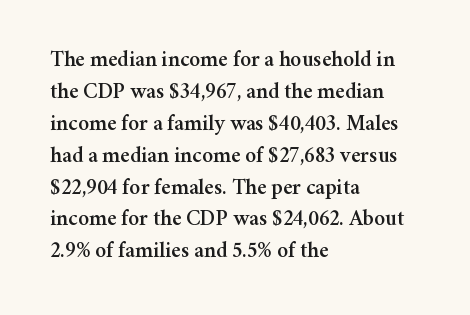
Q: Is the text italic (slanted)? A: No, it is upright.
Q: Is the text underlined? A: No.
Q: How is the paragraph aligned? A: Left-aligned.
Q: Is the spacing between letters normal or unusually wide? A: Normal.
Q: Is the spacing between lines tight, normal or loose? A: Normal.
